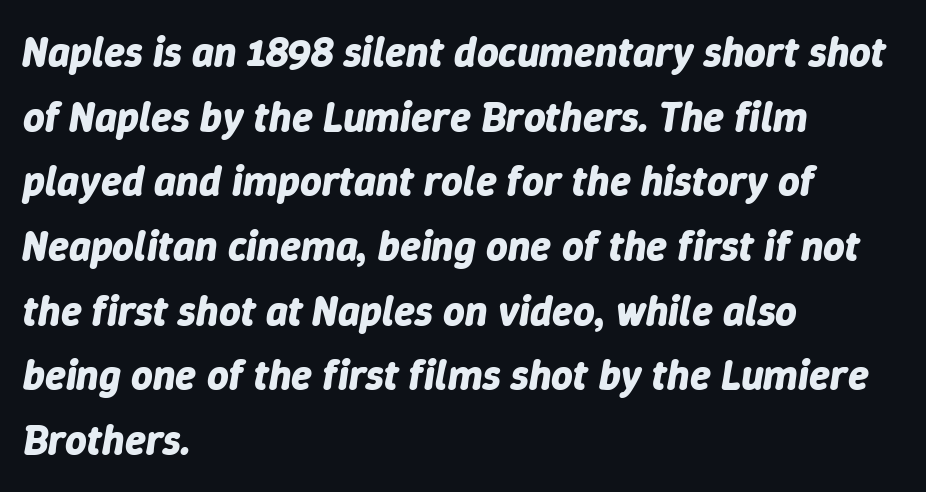
You could call the tracking neutral — neither tight nor loose. Lines of text with bare space underneath. These lines sit exactly where default settings would place them. Italic? Definitely — the glyphs are oblique. These lines are rendered in a variable-pitch font. Each glyph is drawn with heavy, bold strokes.
